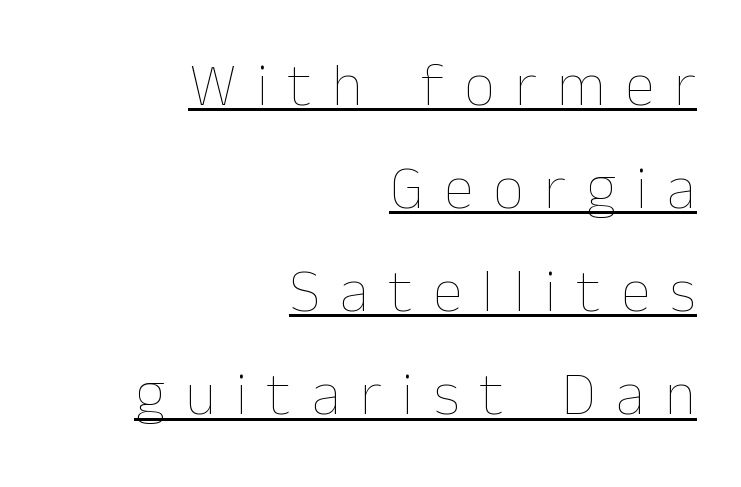
Decoration check: the copy is underlined. The ragged edge is on the left, which tells us the setting is flush right. Vertical strokes here are truly vertical. Weight: not bold — regular or lighter.
